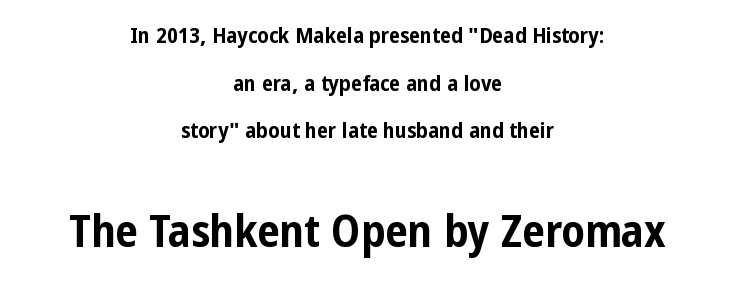
The image shows 45 px bold, condensed sans-serif type, upright; set centered, loose line spacing (2.17x), normal letter spacing, not underlined; the second (bottom) block is 2.05x larger; low stroke contrast and a medium x-height.
